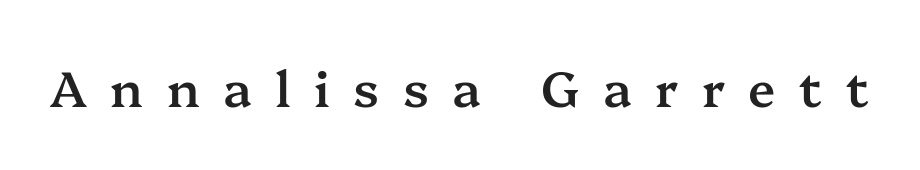
Q: Is the text bold? A: Semi-bold.
Q: Is the text italic (slanted)? A: No, it is upright.
Q: Is the typeface a serif or a sans-serif typeface? A: Serif.
Q: Is the text underlined? A: No.
Q: Is the spacing between letters normal or unusually wide? A: Unusually wide.
Q: Width (condensed, normal, or wide)? A: Normal.
Q: Stroke contrast? A: Medium.
Q: x-height? A: Medium.
Q: Monospaced? A: No.
